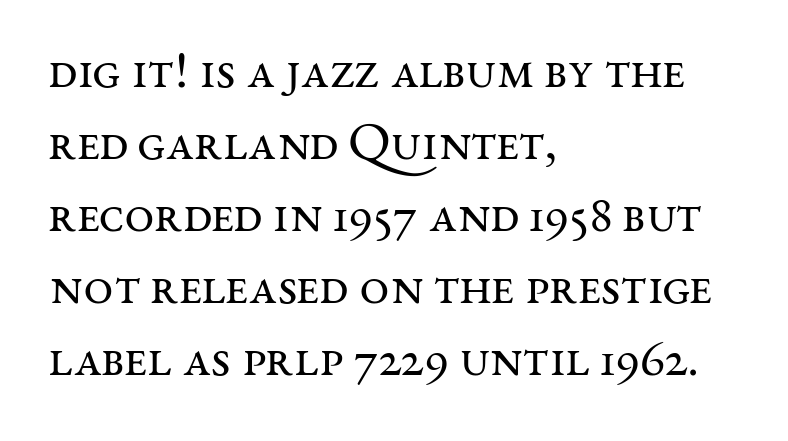
Serifs: yes, visible at the terminals of the letterforms. Caption: face not bold, strokes unweighted. Baseline-to-baseline distance is the conventional proportion of letter height. Posture: vertical. The letters advance in unequal steps, a hallmark of proportional type.
